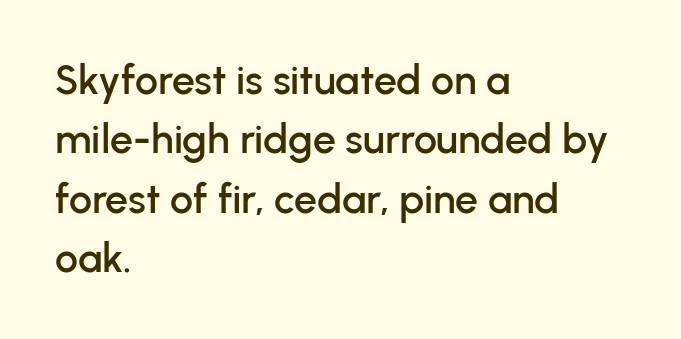
Q: Is the text italic (slanted)? A: No, it is upright.
Q: Is the typeface a serif or a sans-serif typeface? A: Sans-serif.
Q: Is the text underlined? A: No.
Q: How is the paragraph aligned? A: Left-aligned.
Q: Is the spacing between letters normal or unusually wide? A: Normal.
Q: Is the spacing between lines tight, normal or loose? A: Normal.
Q: Width (condensed, normal, or wide)? A: Normal.
Q: Stroke contrast? A: Low.
Q: x-height? A: Medium.
Q: Monospaced? A: No.
